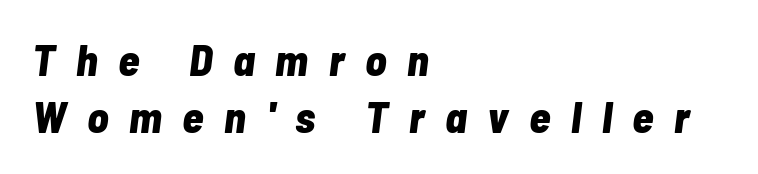
Q: Is the text bold? A: Yes.
Q: Is the text italic (slanted)? A: Yes, it leans right by about 7 degrees.
Q: Is the text underlined? A: No.
Q: How is the paragraph aligned? A: Left-aligned.
Q: Is the spacing between letters normal or unusually wide? A: Unusually wide.
Q: Is the spacing between lines tight, normal or loose? A: Normal.
Q: Width (condensed, normal, or wide)? A: Condensed.
Q: Stroke contrast? A: Low.
Q: x-height? A: Medium.
Q: Monospaced? A: No.
